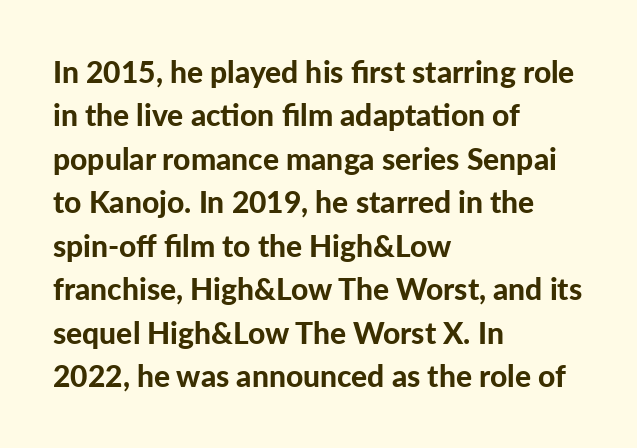
Words float on clear page, feet unadorned. Vertical strokes here are truly vertical. Typographic density is high because the face is bold. Spacing between characters is what you'd get straight out of the box. Every row of glyphs begins at an identical x-position on the left.
